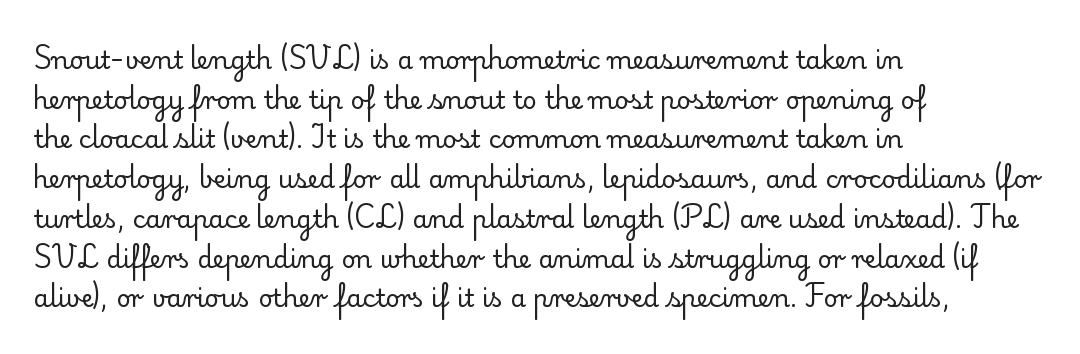
No italicization has been applied; the sample stays upright. Which margin do the lines hug? The left one — the right edge is uneven. Interline gaps are of average width in this sample. Descender tails drop into unmarked territory.
